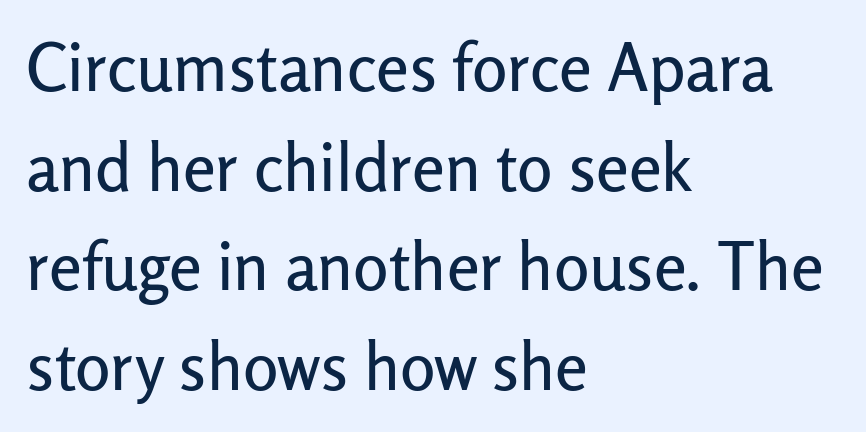
{"serif": "no", "italic": "no", "width": "normal", "stroke_contrast": "low", "x_height": "medium", "monospaced": "no", "underline": "no", "align": "left", "line_spacing": "normal", "line_spacing_ratio": 1.51, "letter_spacing": "normal", "letter_spacing_em": 0.0, "glyph_px": 66}
